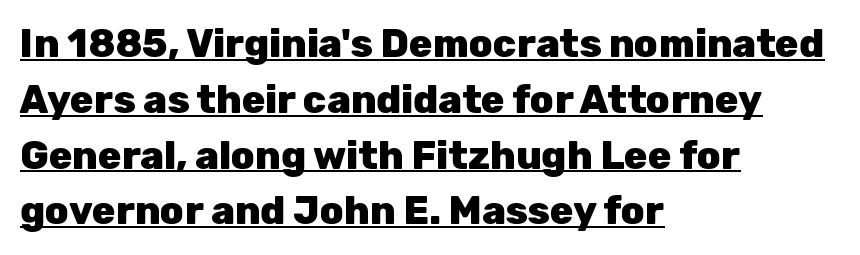
The sample has been set heavy, in full bold. The specimen includes a rule beneath the text block's lines. Short note: letters normally spaced. Leftover space on each line is placed entirely after the last word. Looks like regular typesetting: each glyph gets only the width it needs.
